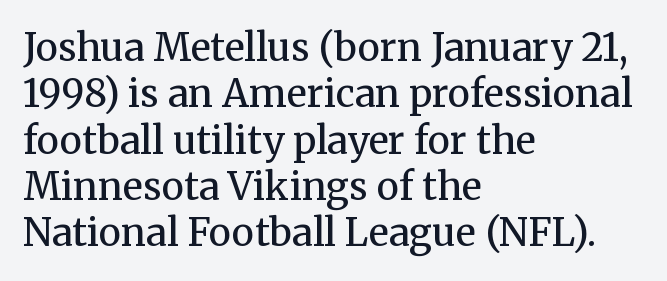
Q: Is the text bold? A: No.
Q: Is the text italic (slanted)? A: No, it is upright.
Q: Is the typeface a serif or a sans-serif typeface? A: Serif.
Q: Is the text underlined? A: No.
Q: How is the paragraph aligned? A: Left-aligned.
Q: Is the spacing between letters normal or unusually wide? A: Normal.
Q: Width (condensed, normal, or wide)? A: Normal.
Q: Stroke contrast? A: Medium.
Q: x-height? A: Medium.
Q: Monospaced? A: No.
